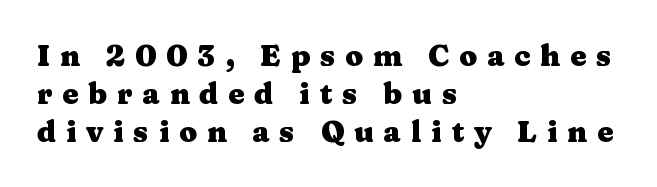
The image shows 29 px heavy, wide serif type, upright; set left-aligned, normal line spacing (1.31x), unusually wide letter spacing (+0.34 em), not underlined; medium stroke contrast and a medium x-height.
